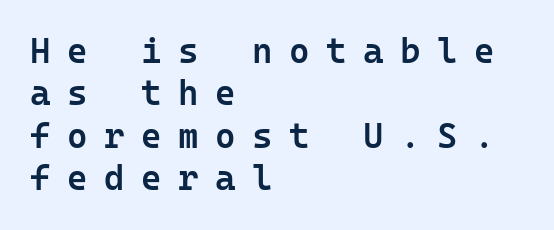
Q: Is the text bold? A: Semi-bold.
Q: Is the text italic (slanted)? A: No, it is upright.
Q: Is the typeface a serif or a sans-serif typeface? A: Sans-serif.
Q: Is the text underlined? A: No.
Q: How is the paragraph aligned? A: Left-aligned.
Q: Is the spacing between letters normal or unusually wide? A: Unusually wide.
Q: Width (condensed, normal, or wide)? A: Normal.
Q: Stroke contrast? A: Low.
Q: x-height? A: Medium.
Q: Monospaced? A: Yes.
